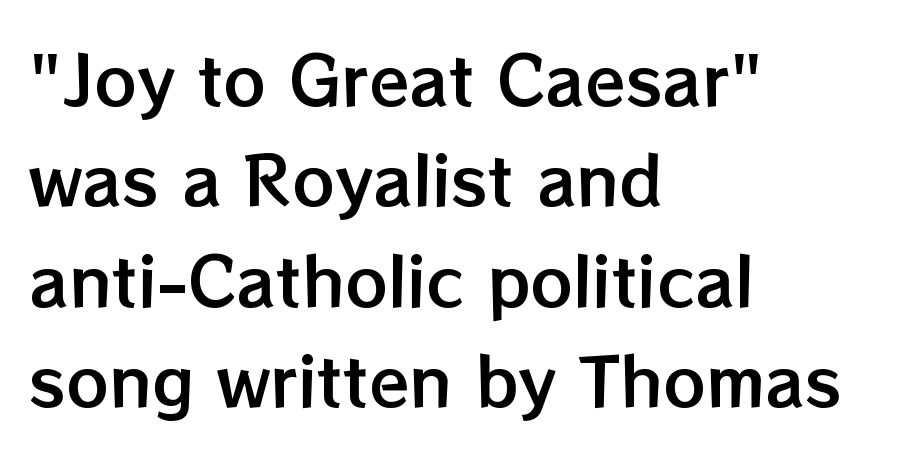
The rag falls on the right side of this text block. Check under the words: just untouched page. The rendering keeps characters at their native spacing. The font's upright variant was chosen for this text. A normal amount of white space separates one row of letters from the next. This sample has the flowing, uneven cadence of proportional lettering.
